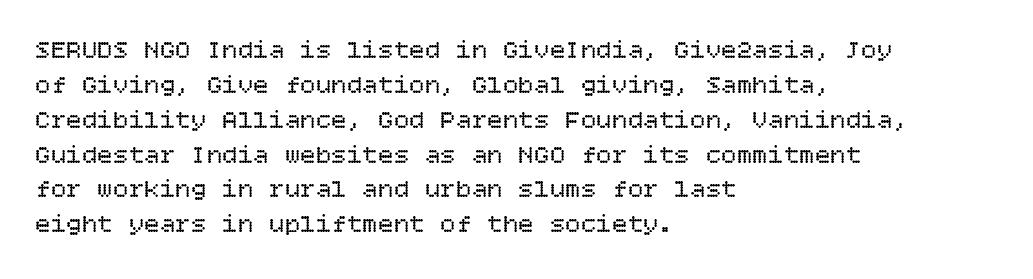
The strip under each line holds only bare page. Short note: letters normally spaced. The axis of the letterforms is exactly vertical. Line spacing here is normal. The rendering anchors every line to the left-hand side.
